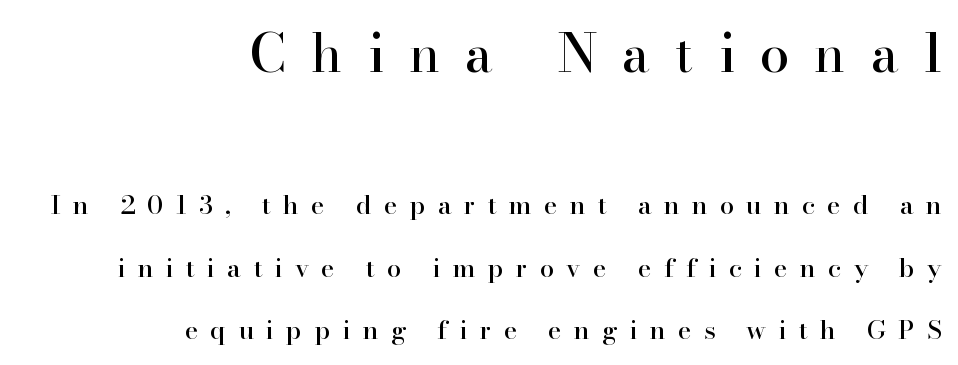
Between one letter and the next there's a generous, obvious gap. Look at the bottom of the vertical strokes: they flare into serifs here. When letters stand straight like this, we call the style roman or upright. The letters advance in unequal steps, a hallmark of proportional type. These lines are set flush right with a ragged left edge.
